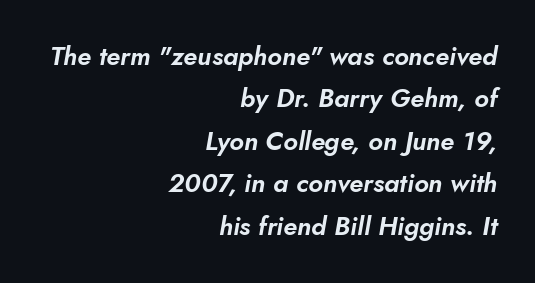
What stands out about the letter spacing? Nothing — it is the standard amount. It's the slanting kind of type. The space beneath each line is pristine and unruled. The rendering uses a moderate line-height, typical for paragraphs. Line ends are locked; line starts wander.
